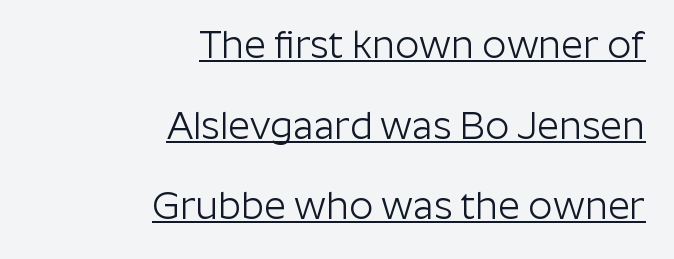
{"serif": "no", "italic": "no", "bold": "no", "weight": "light", "width": "normal", "stroke_contrast": "low", "x_height": "medium", "monospaced": "no", "underline": "yes", "align": "right", "line_spacing": "loose", "line_spacing_ratio": 2.12, "letter_spacing": "normal", "letter_spacing_em": 0.0, "glyph_px": 38}
